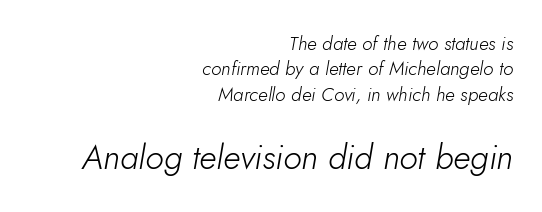
The image shows 34 px light type, italic (leaning right); set right-aligned, normal line spacing (1.33x), normal letter spacing, not underlined; the second (bottom) block is 1.79x larger; low stroke contrast and a small x-height.
